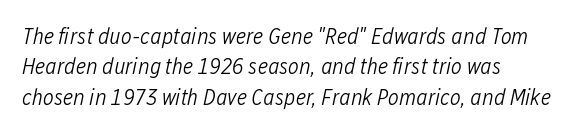
What's the leading like? Ordinary, nothing unusual. The weight tops out at a normal text grade. The gaps between neighbouring characters are ordinary and unremarkable. If you drew a ruler down the left edge, every line would touch it. Plain, unruled lines of type.
